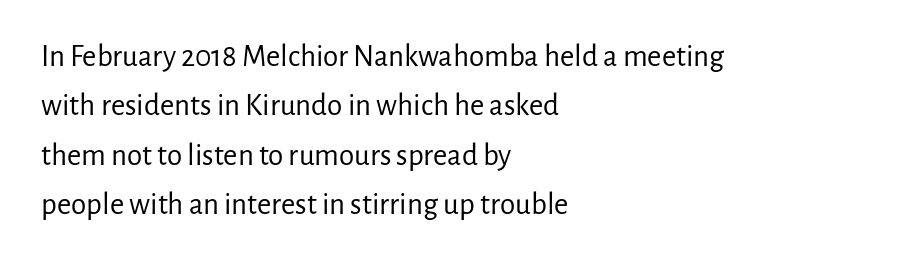
The image shows 31 px regular-weight sans-serif type, upright; set left-aligned, normal line spacing (1.59x), normal letter spacing, not underlined; low stroke contrast and a medium x-height.
